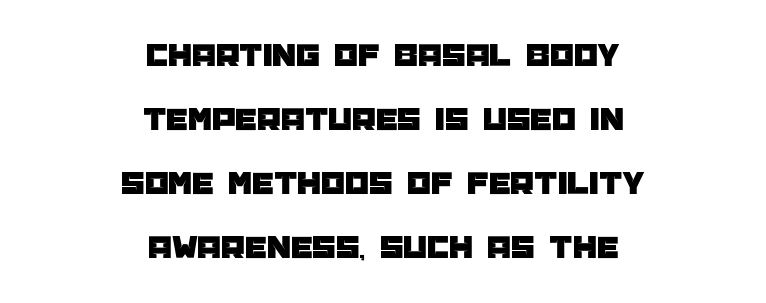
Q: Is the text italic (slanted)? A: No, it is upright.
Q: Is the typeface a serif or a sans-serif typeface? A: Sans-serif.
Q: Is the text underlined? A: No.
Q: How is the paragraph aligned? A: Centered.
Q: Is the spacing between letters normal or unusually wide? A: Normal.
Q: Width (condensed, normal, or wide)? A: Normal.
Q: Stroke contrast? A: Low.
Q: x-height? A: Large.
Q: Monospaced? A: No.
